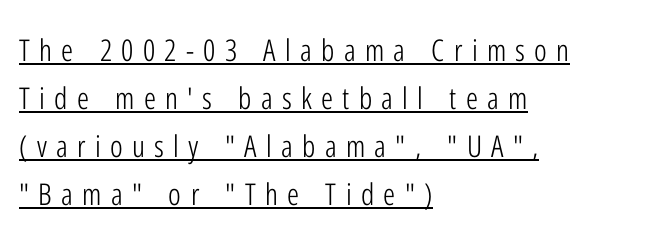
The image shows 30 px light, condensed sans-serif type, upright; set left-aligned, normal line spacing (1.6x), unusually wide letter spacing (+0.31 em), underlined; low stroke contrast and a medium x-height.
